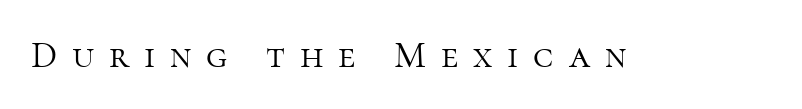
Q: Is the text bold? A: No.
Q: Is the text italic (slanted)? A: No, it is upright.
Q: Is the typeface a serif or a sans-serif typeface? A: Serif.
Q: Is the text underlined? A: No.
Q: Is the spacing between letters normal or unusually wide? A: Unusually wide.
Q: Width (condensed, normal, or wide)? A: Normal.
Q: Stroke contrast? A: High.
Q: x-height? A: Medium.
Q: Monospaced? A: No.
